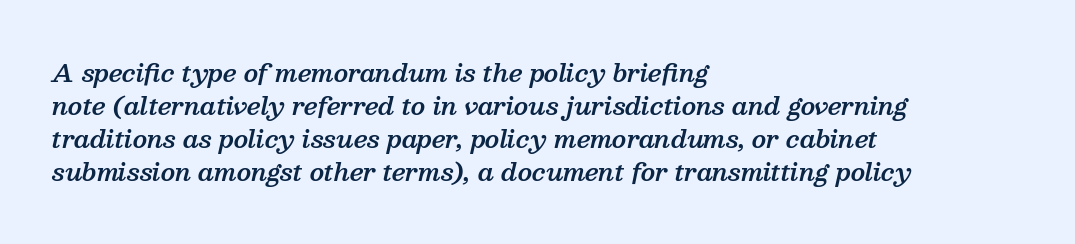
{"italic": "yes", "lean": "right", "slant_degrees": 13, "bold": "semi", "underline": "no", "align": "left", "line_spacing": "normal", "line_spacing_ratio": 1.37, "letter_spacing": "normal", "letter_spacing_em": 0.0, "glyph_px": 24}
